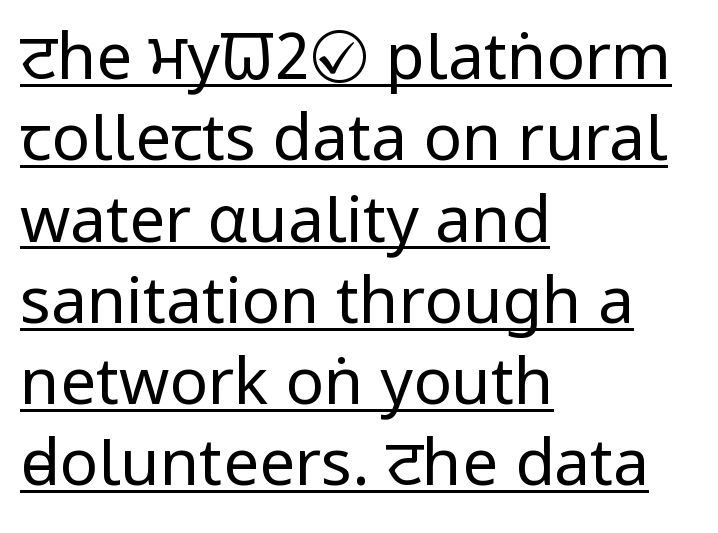
The image shows 64 px regular-weight, condensed sans-serif type, upright; set left-aligned, normal line spacing (1.27x), normal letter spacing, underlined; low stroke contrast and a large x-height.
